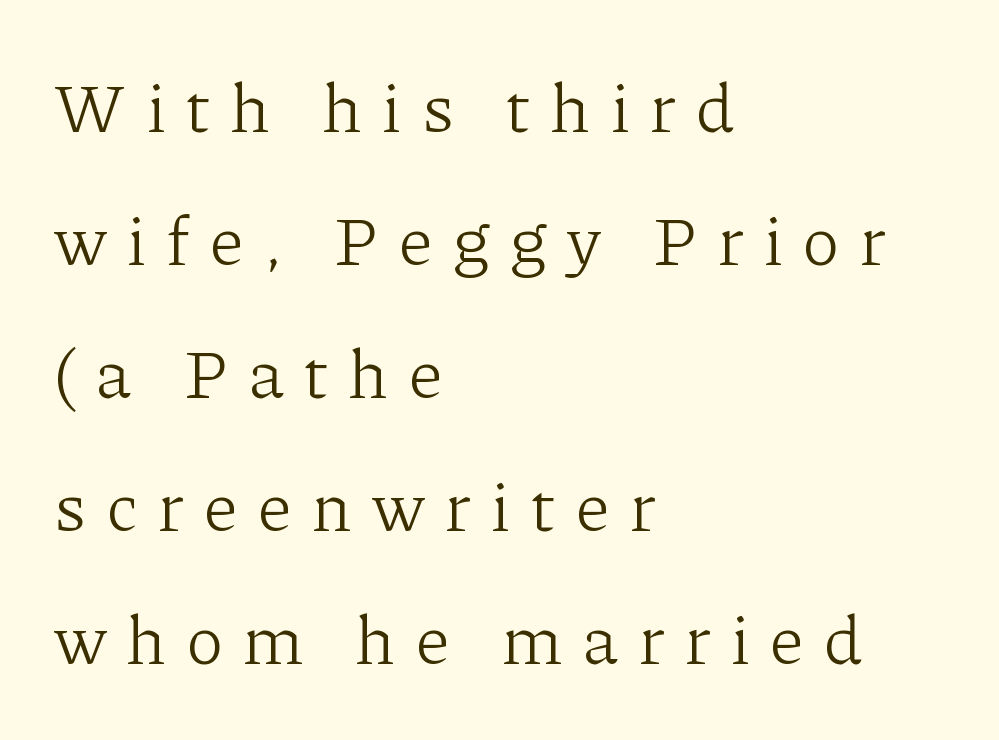
{"serif": "yes", "italic": "no", "bold": "no", "weight": "light", "width": "normal", "stroke_contrast": "low", "x_height": "medium", "monospaced": "no", "underline": "no", "align": "left", "line_spacing": "loose", "line_spacing_ratio": 1.9, "letter_spacing": "wide", "letter_spacing_em": 0.3, "glyph_px": 70}
